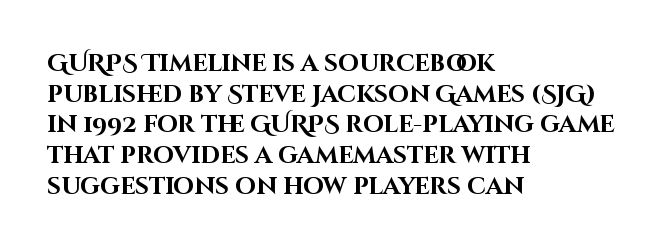
Summary of weight: heavy, a full bold. Tracking value appears to be zero — textbook default spacing. No italicization has been applied; the sample stays upright. The words here are not underlined. A normal amount of white space separates one row of letters from the next.
